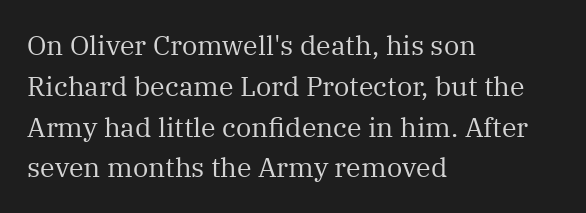
Q: Is the text bold? A: No.
Q: Is the text italic (slanted)? A: No, it is upright.
Q: Is the text underlined? A: No.
Q: How is the paragraph aligned? A: Left-aligned.
Q: Is the spacing between letters normal or unusually wide? A: Normal.
Q: Is the spacing between lines tight, normal or loose? A: Normal.
